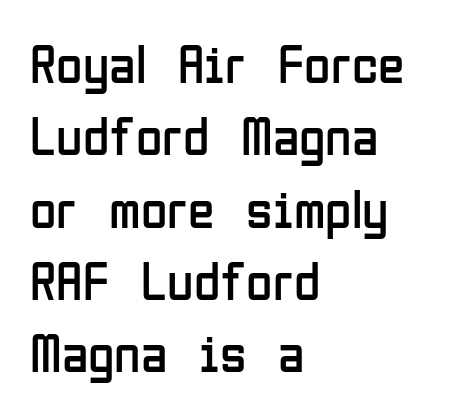
The image shows 54 px regular-weight, condensed sans-serif type, upright; set left-aligned, normal line spacing (1.34x), normal letter spacing, not underlined; low stroke contrast and a medium x-height.
